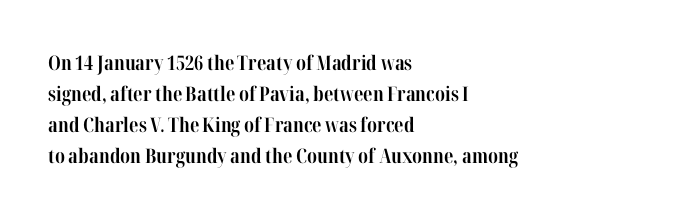
Q: Is the text bold? A: Yes.
Q: Is the text italic (slanted)? A: No, it is upright.
Q: Is the text underlined? A: No.
Q: How is the paragraph aligned? A: Left-aligned.
Q: Is the spacing between letters normal or unusually wide? A: Normal.
Q: Is the spacing between lines tight, normal or loose? A: Normal.
